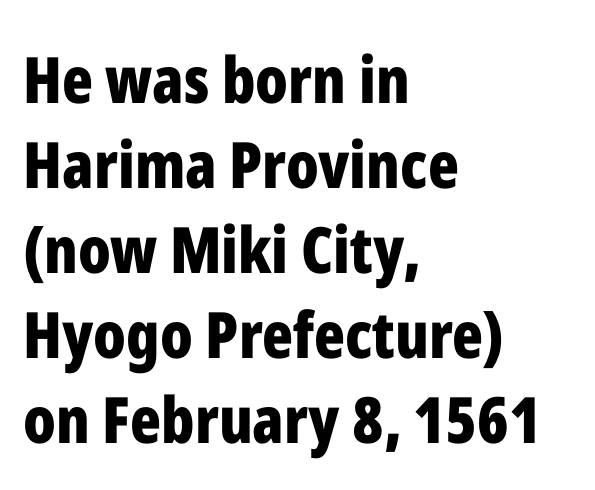
Q: Is the text bold? A: Yes.
Q: Is the text italic (slanted)? A: No, it is upright.
Q: Is the typeface a serif or a sans-serif typeface? A: Sans-serif.
Q: Is the text underlined? A: No.
Q: How is the paragraph aligned? A: Left-aligned.
Q: Is the spacing between letters normal or unusually wide? A: Normal.
Q: Is the spacing between lines tight, normal or loose? A: Normal.
Q: Width (condensed, normal, or wide)? A: Condensed.
Q: Stroke contrast? A: Low.
Q: x-height? A: Medium.
Q: Monospaced? A: No.
